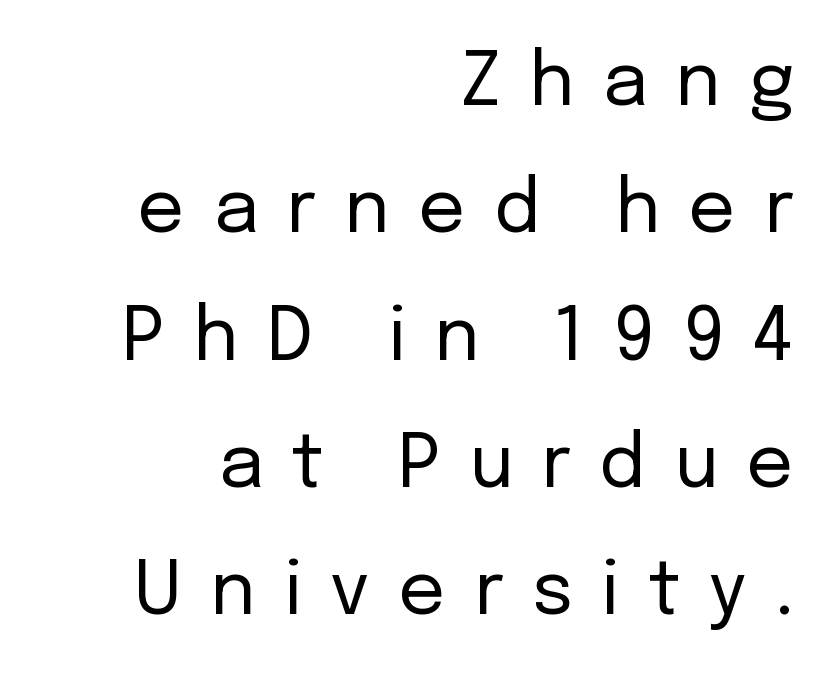
The image shows 74 px regular-weight sans-serif type, upright; set right-aligned, line spacing 1.72x, unusually wide letter spacing (+0.38 em), not underlined; low stroke contrast and a medium x-height.
